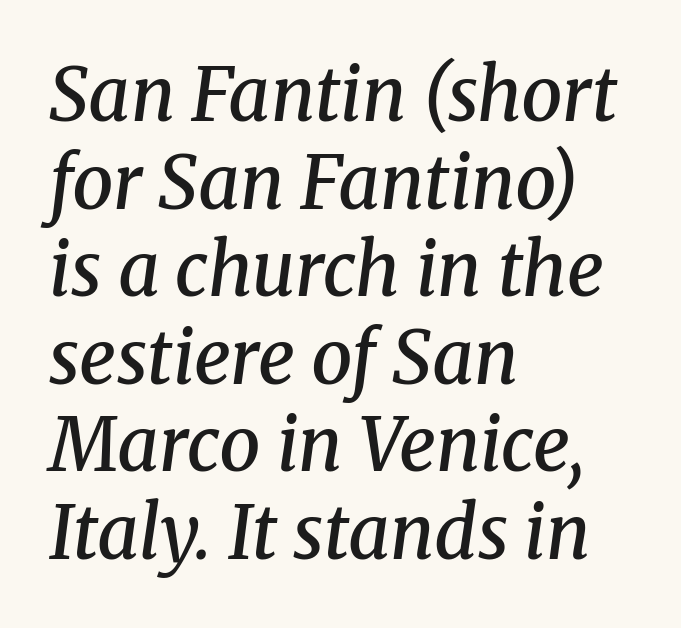
The image shows 73 px semibold serif type, italic (leaning right); set left-aligned, line spacing 1.2x, normal letter spacing, not underlined; medium stroke contrast and a medium x-height.
